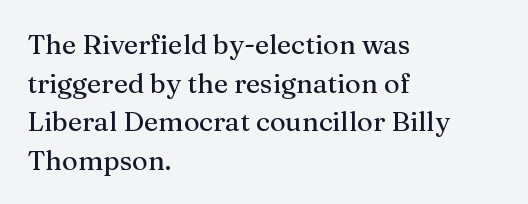
The image shows 27 px text type, upright; set left-aligned, normal line spacing (1.43x), normal letter spacing, not underlined.
